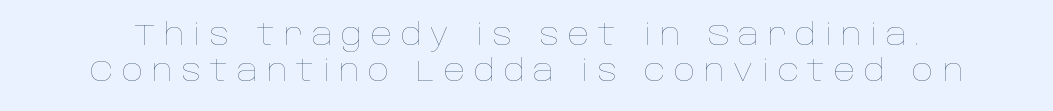
Q: Is the text bold? A: No.
Q: Is the text italic (slanted)? A: No, it is upright.
Q: Is the text underlined? A: No.
Q: Is the spacing between letters normal or unusually wide? A: Unusually wide.
Q: Width (condensed, normal, or wide)? A: Normal.
Q: Stroke contrast? A: Low.
Q: x-height? A: Large.
Q: Monospaced? A: No.
